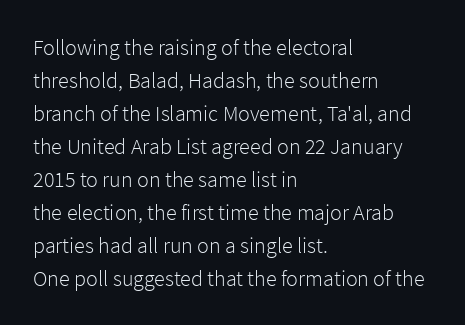
{"italic": "no", "bold": "no", "underline": "no", "align": "left", "line_spacing": "normal", "line_spacing_ratio": 1.5, "letter_spacing": "normal", "letter_spacing_em": 0.0, "glyph_px": 22}
